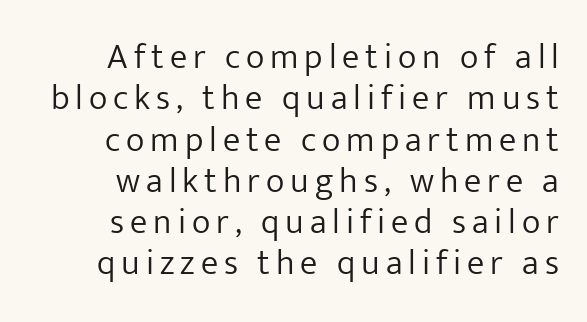
The image shows 35 px light sans-serif type, upright; set right-aligned, line spacing 1.18x, not underlined; low stroke contrast and a medium x-height.
